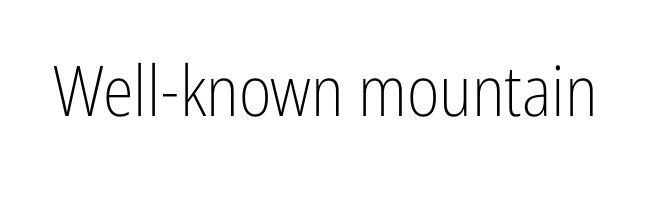
{"serif": "no", "italic": "no", "bold": "no", "weight": "light", "width": "condensed", "stroke_contrast": "low", "x_height": "medium", "monospaced": "no", "underline": "no", "letter_spacing": "normal", "letter_spacing_em": 0.0, "glyph_px": 70}
